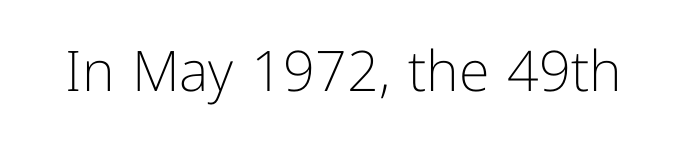
Each letter keeps its own natural width here, so spacing adapts to shape. Type style note: lacks serifs. Designer's note — italics off, roman on. This rendering leaves character spacing at its baseline value. The letters look calm and open, with moderate or lighter stems.
